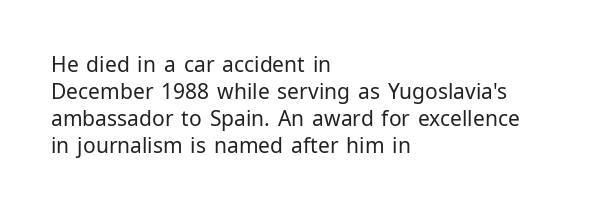
{"italic": "no", "bold": "no", "underline": "no", "align": "left", "line_spacing": "normal", "line_spacing_ratio": 1.28, "letter_spacing": "normal", "letter_spacing_em": 0.0, "glyph_px": 21}
